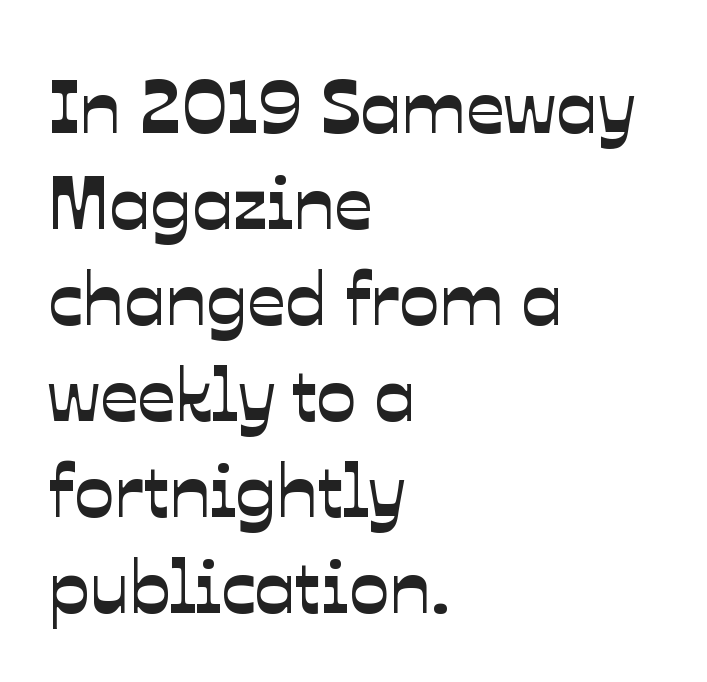
{"serif": "no", "width": "normal", "stroke_contrast": "low", "x_height": "medium", "monospaced": "no", "underline": "no", "align": "left", "line_spacing": "normal", "line_spacing_ratio": 1.28, "letter_spacing": "normal", "letter_spacing_em": 0.0, "glyph_px": 75}
